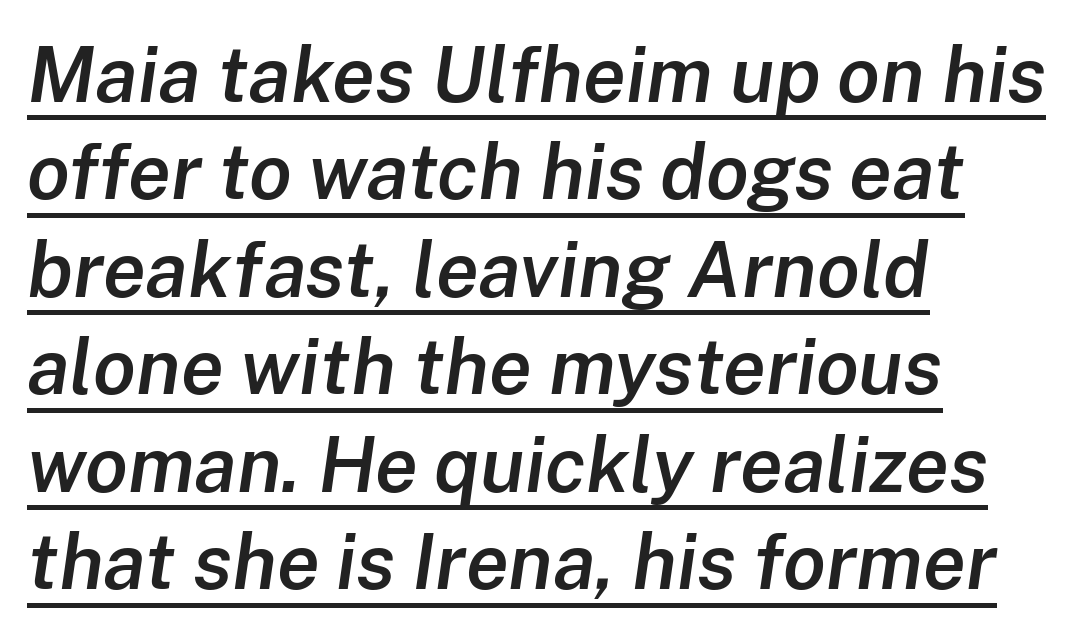
This block has exactly the height ordinary leading produces. This is the in-between weight designers call semibold or demi. A typesetter would call this proportional, since set widths differ per character. If you drew a line through each stem, it would be angled.
